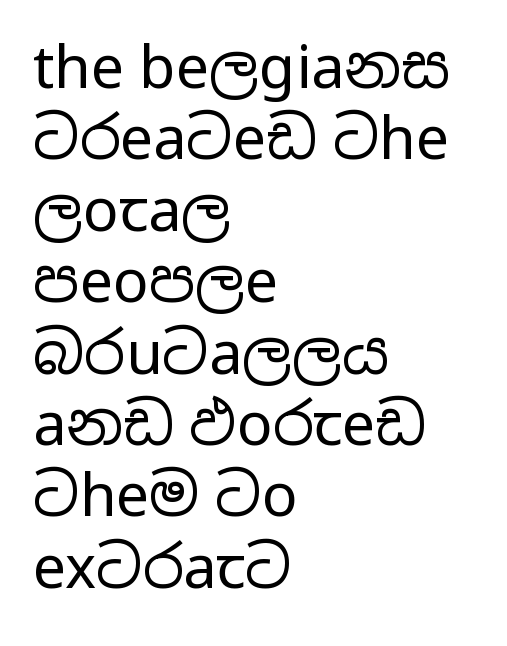
Q: Is the text bold? A: No.
Q: Is the text italic (slanted)? A: No, it is upright.
Q: Is the typeface a serif or a sans-serif typeface? A: Sans-serif.
Q: Is the text underlined? A: No.
Q: How is the paragraph aligned? A: Left-aligned.
Q: Is the spacing between letters normal or unusually wide? A: Normal.
Q: Width (condensed, normal, or wide)? A: Wide.
Q: Stroke contrast? A: Low.
Q: x-height? A: Medium.
Q: Monospaced? A: No.
